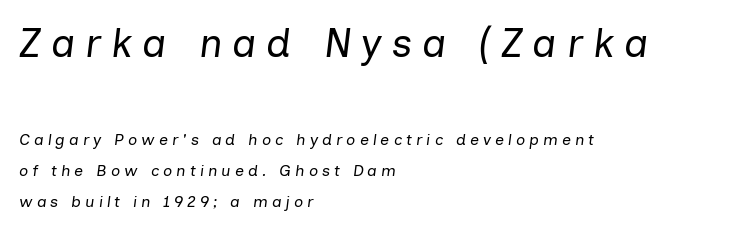
{"italic": "yes", "lean": "right", "slant_degrees": 7, "bold": "no", "weight": "regular", "width": "normal", "stroke_contrast": "low", "x_height": "medium", "monospaced": "no", "underline": "no", "align": "left", "line_spacing": "loose", "line_spacing_ratio": 1.95, "letter_spacing": "wide", "letter_spacing_em": 0.25, "larger_block": "first", "size_ratio": 2.5, "glyph_px": 40}
